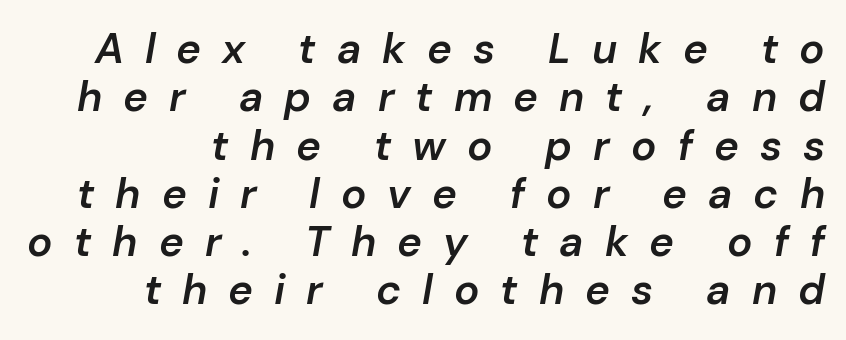
Does extra space separate the letters? Yes, quite a lot of it. Anything drawn beneath the words? Only blank space. The passage shown is typed in a proportional face where columns would drift. In CSS terms this would be text-align: right. Stroke thickness is moderately raised; the sample reads as semibold. Every character sits at an angle, as italics do.
